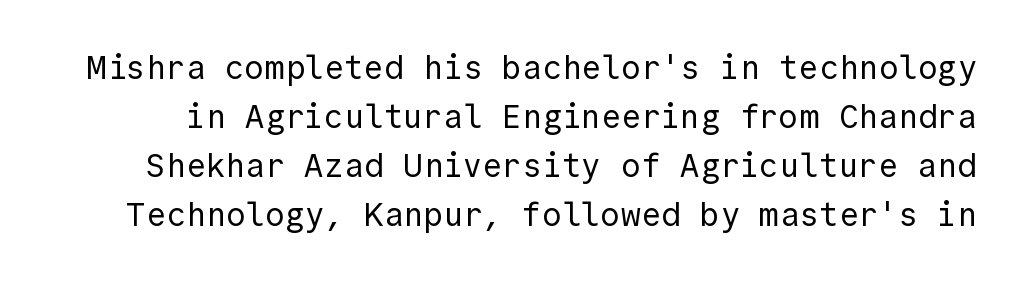
{"serif": "no", "italic": "no", "bold": "no", "weight": "regular", "width": "normal", "x_height": "medium", "monospaced": "yes", "underline": "no", "line_spacing": "normal", "line_spacing_ratio": 1.48, "letter_spacing": "normal", "letter_spacing_em": 0.0, "glyph_px": 33}
